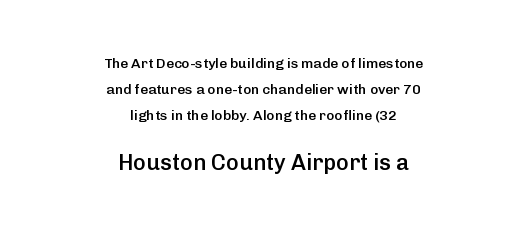
A roman cut, with each character standing at attention. How heavy is the stroke? Medium-heavy — a semibold, shy of bold. Standard letterfit; no display-style spreading of the glyphs. In this sample the second text group is rendered at the bigger scale. Horizontal alignment here is central, giving a formal, balanced look. Honestly, there is no underline to notice here at all.
